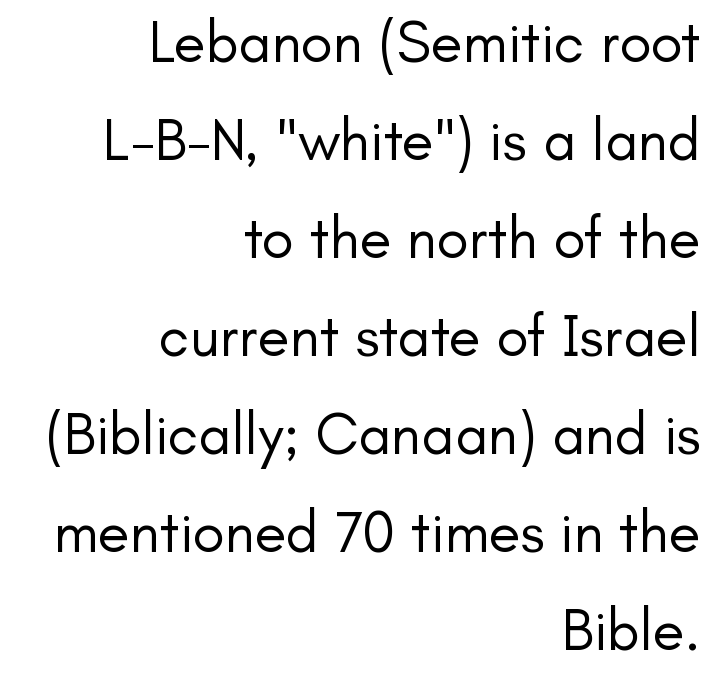
Vertical strokes here are truly vertical. Letters rest on an invisible, unmarked baseline. The space between consecutive lines is moderate. There is no visible air inserted between adjacent glyphs. Weight: not bold — regular or lighter.
